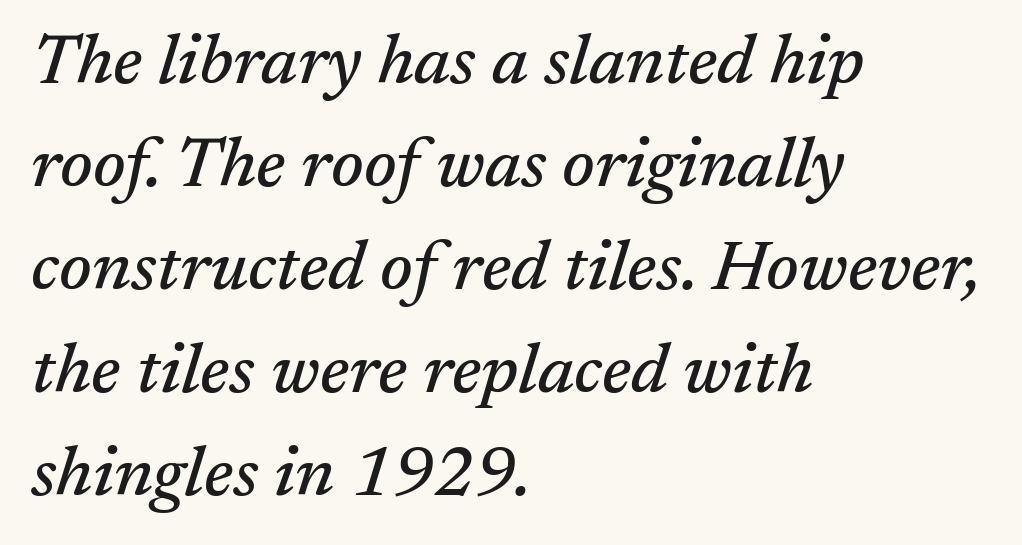
{"serif": "yes", "italic": "yes", "lean": "right", "slant_degrees": 17, "width": "normal", "stroke_contrast": "medium", "x_height": "medium", "monospaced": "no", "underline": "no", "align": "left", "line_spacing": "normal", "line_spacing_ratio": 1.47, "letter_spacing": "normal", "letter_spacing_em": 0.0, "glyph_px": 70}
